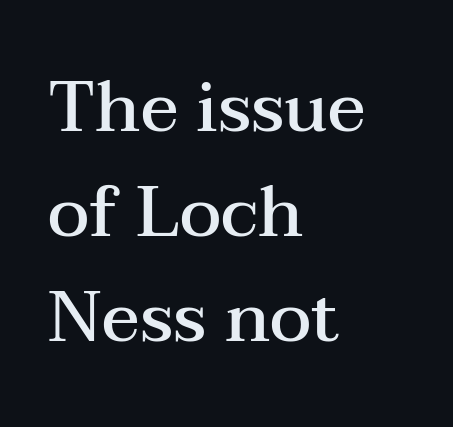
The image shows 70 px semibold, wide serif type, upright; set left-aligned, normal line spacing (1.5x), normal letter spacing, not underlined; medium stroke contrast and a medium x-height.
